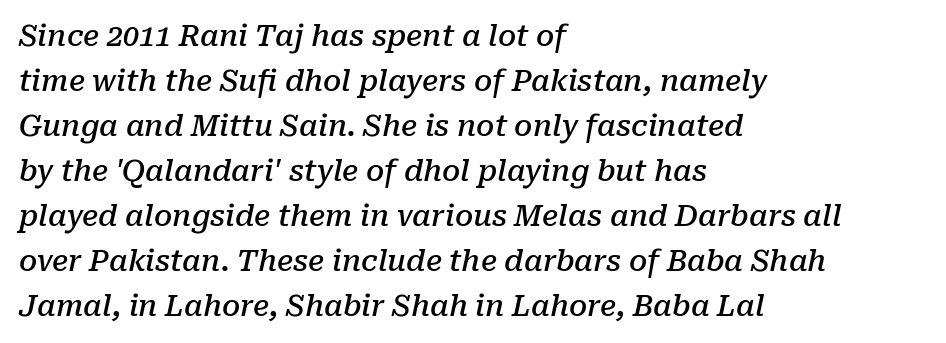
{"serif": "yes", "italic": "yes", "lean": "right", "slant_degrees": 10, "bold": "semi", "weight": "semibold", "width": "normal", "stroke_contrast": "low", "x_height": "medium", "monospaced": "no", "underline": "no", "align": "left", "line_spacing": "normal", "line_spacing_ratio": 1.55, "letter_spacing": "normal", "letter_spacing_em": 0.0, "glyph_px": 29}
